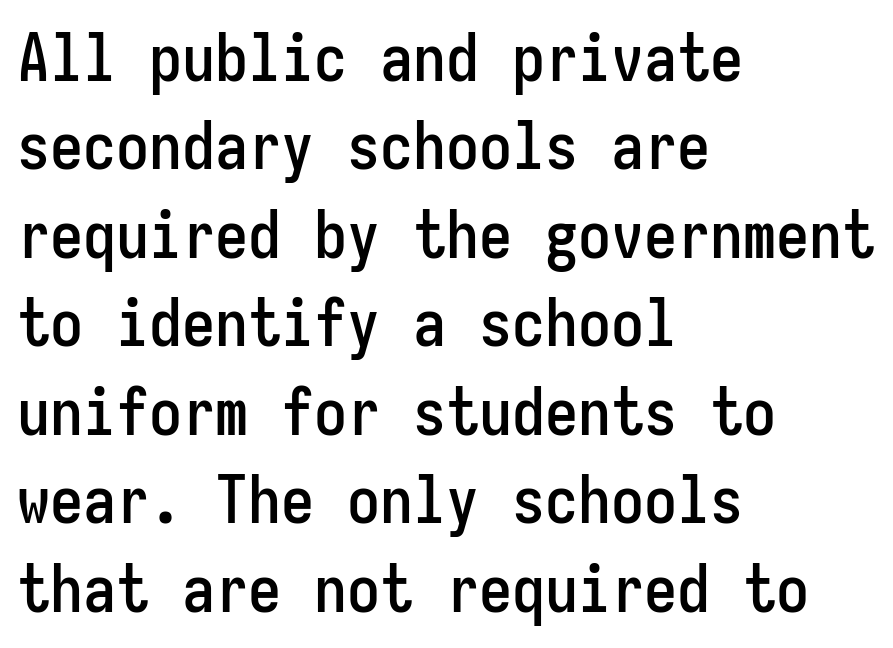
Style check: upright. Each word holds together tightly as a unit, with standard inter-letter gaps. The passage shown is typed in a monospace face where columns stay perfectly aligned. The font family rendered here belongs to the sans-serif group.
